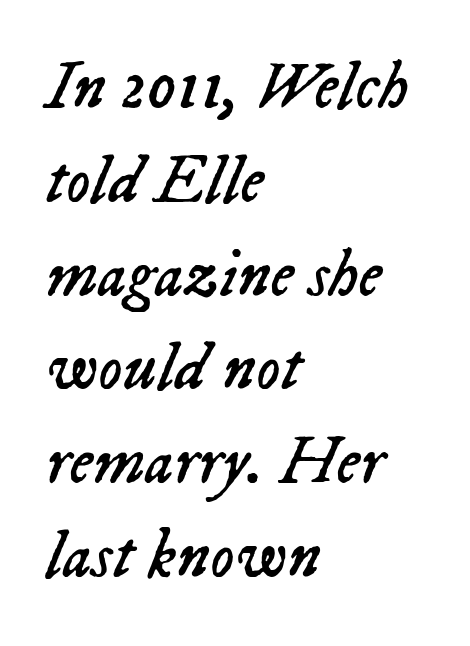
Q: Is the text bold? A: No.
Q: Is the text italic (slanted)? A: Yes, it leans right by about 23 degrees.
Q: Is the text underlined? A: No.
Q: How is the paragraph aligned? A: Left-aligned.
Q: Is the spacing between letters normal or unusually wide? A: Normal.
Q: Is the spacing between lines tight, normal or loose? A: Normal.
Q: Width (condensed, normal, or wide)? A: Normal.
Q: Stroke contrast? A: Low.
Q: x-height? A: Medium.
Q: Monospaced? A: No.
